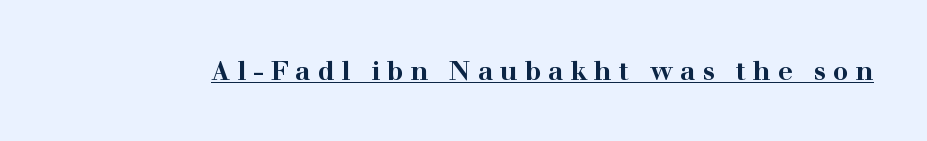
The image shows 26 px bold type, upright; set unusually wide letter spacing (+0.27 em), underlined.
